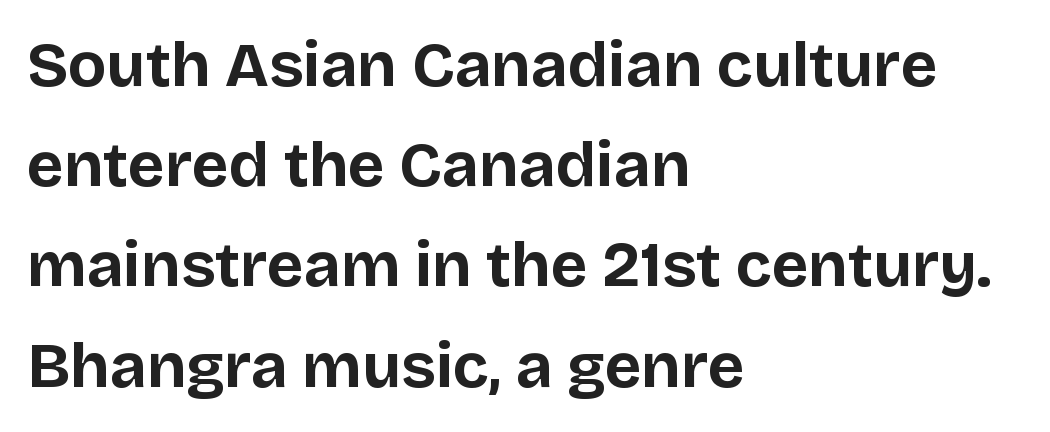
Q: Is the text bold? A: Yes.
Q: Is the text italic (slanted)? A: No, it is upright.
Q: Is the typeface a serif or a sans-serif typeface? A: Sans-serif.
Q: Is the text underlined? A: No.
Q: How is the paragraph aligned? A: Left-aligned.
Q: Is the spacing between letters normal or unusually wide? A: Normal.
Q: Is the spacing between lines tight, normal or loose? A: Normal.
Q: Width (condensed, normal, or wide)? A: Normal.
Q: Stroke contrast? A: Low.
Q: x-height? A: Large.
Q: Monospaced? A: No.
